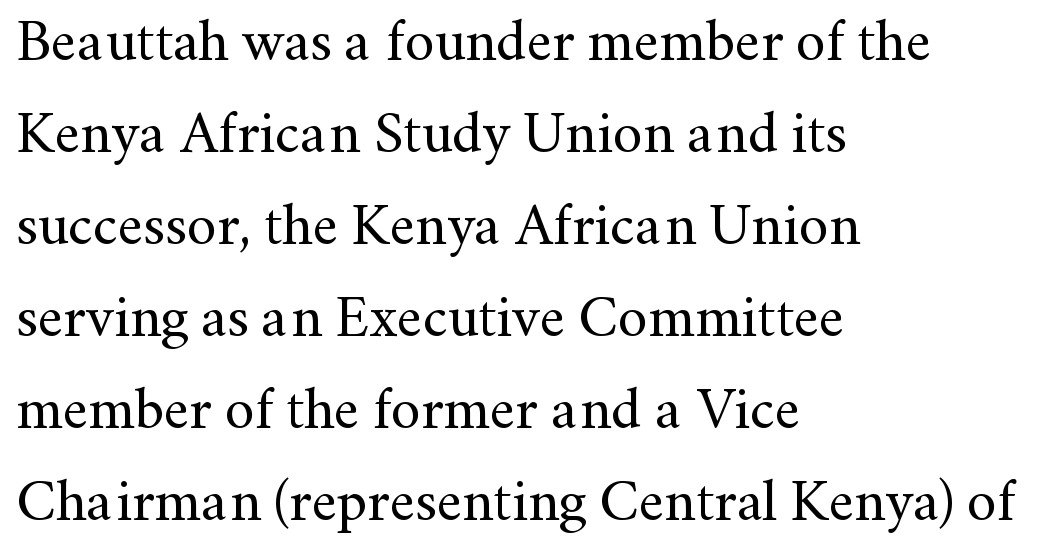
Q: Is the text bold? A: No.
Q: Is the text italic (slanted)? A: No, it is upright.
Q: Is the typeface a serif or a sans-serif typeface? A: Serif.
Q: Is the text underlined? A: No.
Q: How is the paragraph aligned? A: Left-aligned.
Q: Is the spacing between letters normal or unusually wide? A: Normal.
Q: Is the spacing between lines tight, normal or loose? A: Normal.
Q: Width (condensed, normal, or wide)? A: Normal.
Q: Stroke contrast? A: Medium.
Q: x-height? A: Small.
Q: Monospaced? A: No.
